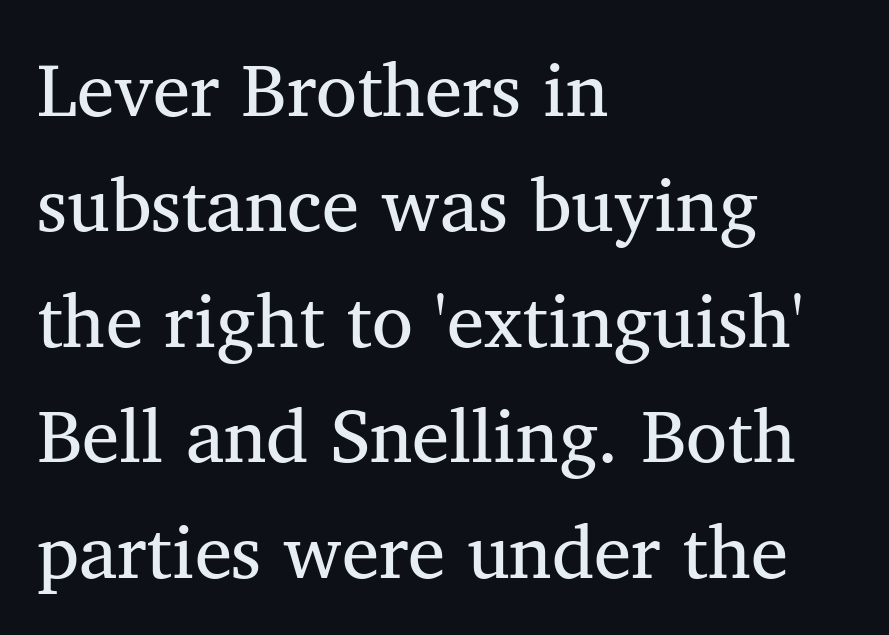
Q: Is the text bold? A: No.
Q: Is the text italic (slanted)? A: No, it is upright.
Q: Is the typeface a serif or a sans-serif typeface? A: Serif.
Q: Is the text underlined? A: No.
Q: How is the paragraph aligned? A: Left-aligned.
Q: Is the spacing between letters normal or unusually wide? A: Normal.
Q: Is the spacing between lines tight, normal or loose? A: Normal.
Q: Width (condensed, normal, or wide)? A: Normal.
Q: Stroke contrast? A: Medium.
Q: x-height? A: Medium.
Q: Monospaced? A: No.
